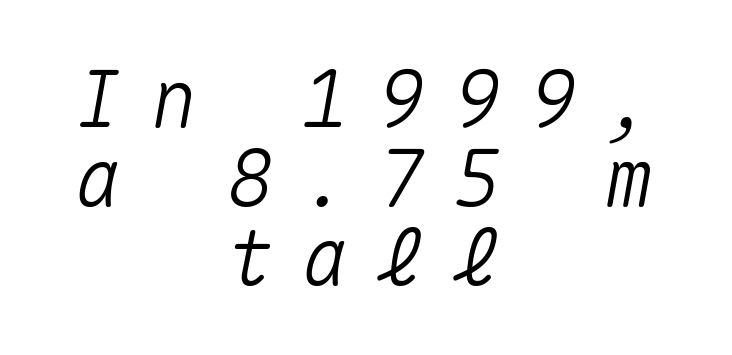
The image shows 79 px text type, italic (leaning right), monospaced; set centered, tight line spacing (1.0x), unusually wide letter spacing (+0.36 em), not underlined; medium stroke contrast and a medium x-height.
